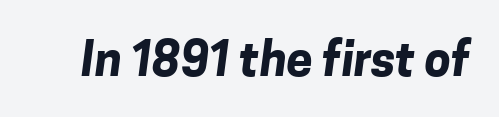
Q: Is the text bold? A: Yes.
Q: Is the typeface a serif or a sans-serif typeface? A: Sans-serif.
Q: Is the text underlined? A: No.
Q: Is the spacing between letters normal or unusually wide? A: Normal.
Q: Width (condensed, normal, or wide)? A: Normal.
Q: Stroke contrast? A: Low.
Q: x-height? A: Medium.
Q: Monospaced? A: No.
